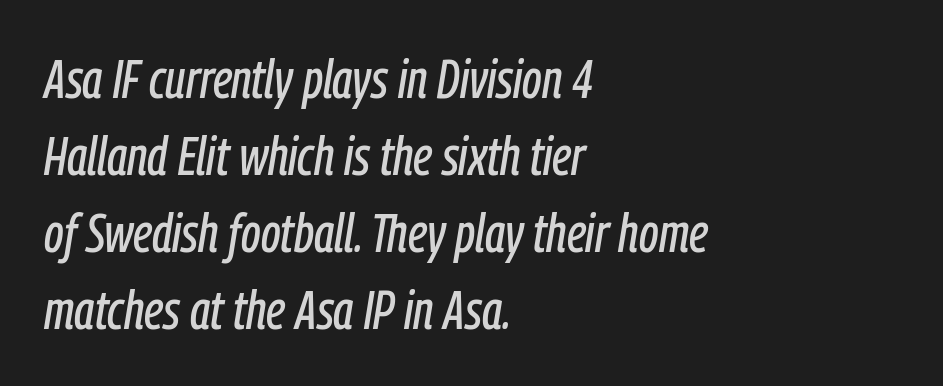
{"italic": "yes", "lean": "right", "slant_degrees": 9, "width": "condensed", "stroke_contrast": "low", "x_height": "medium", "monospaced": "no", "underline": "no", "align": "left", "line_spacing": "normal", "line_spacing_ratio": 1.4, "letter_spacing": "normal", "letter_spacing_em": 0.0, "glyph_px": 55}
